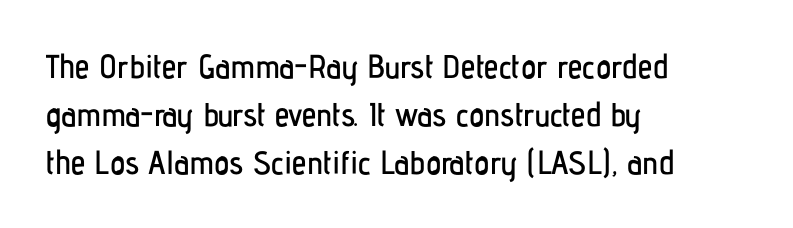
{"serif": "no", "italic": "no", "width": "condensed", "stroke_contrast": "low", "x_height": "medium", "monospaced": "no", "underline": "no", "align": "left", "line_spacing": "normal", "line_spacing_ratio": 1.45, "letter_spacing": "normal", "letter_spacing_em": 0.0, "glyph_px": 33}
